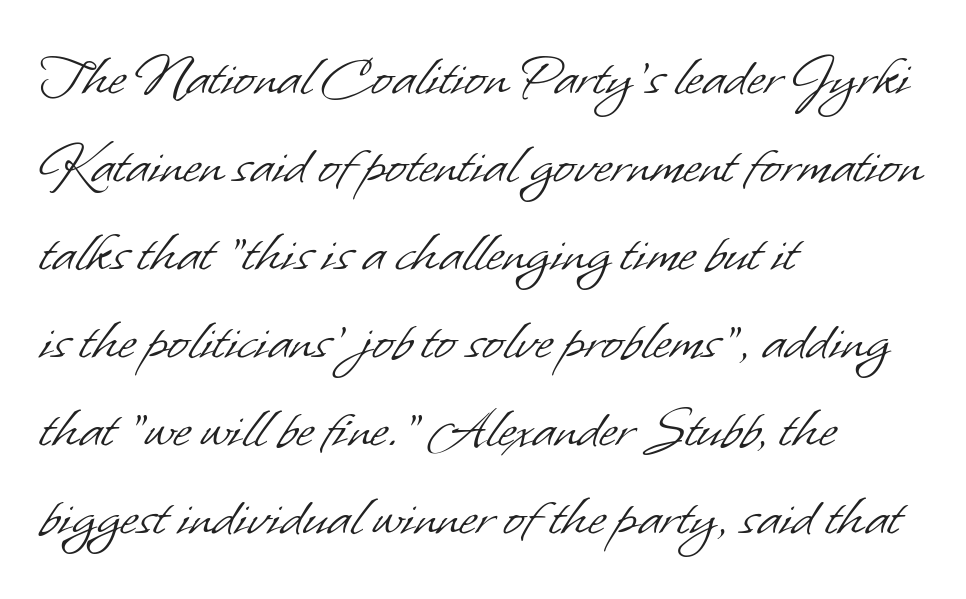
The image shows 62 px light sans-serif type; set left-aligned, normal line spacing (1.42x), normal letter spacing, not underlined; low stroke contrast and a small x-height.
